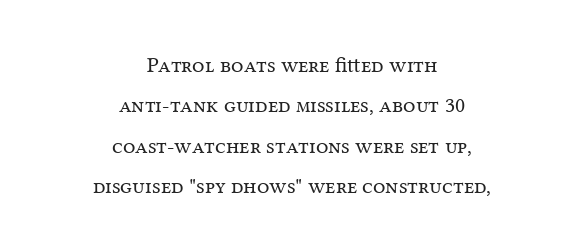
Q: Is the text bold? A: No.
Q: Is the text italic (slanted)? A: No, it is upright.
Q: Is the text underlined? A: No.
Q: How is the paragraph aligned? A: Centered.
Q: Is the spacing between letters normal or unusually wide? A: Normal.
